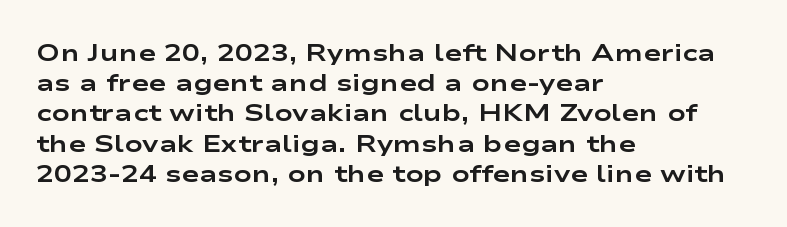
The image shows 24 px bold type, upright; set left-aligned, normal line spacing (1.26x), normal letter spacing, not underlined.
